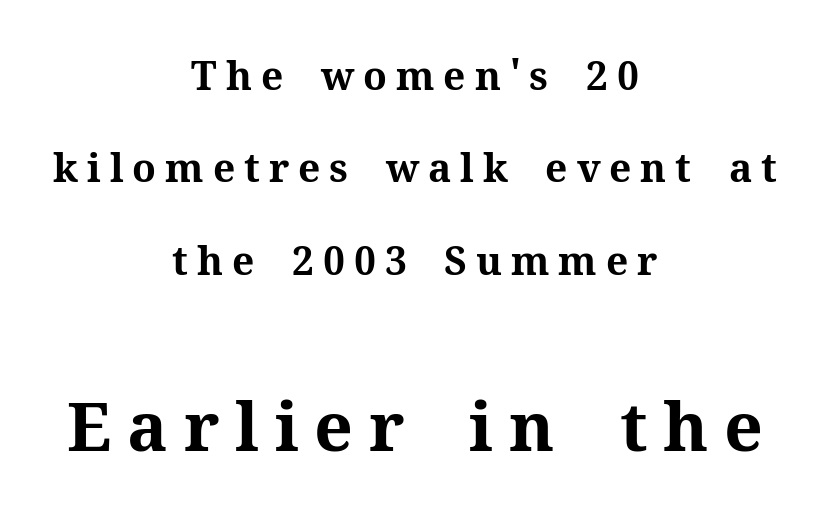
Look at the tracking — it's clearly loosened, letters drifting apart. This rendering uses center alignment, leaving both contours irregular but symmetric. Rows of type keep a wide berth in the vertical direction. The font family rendered here belongs to the serif group.
